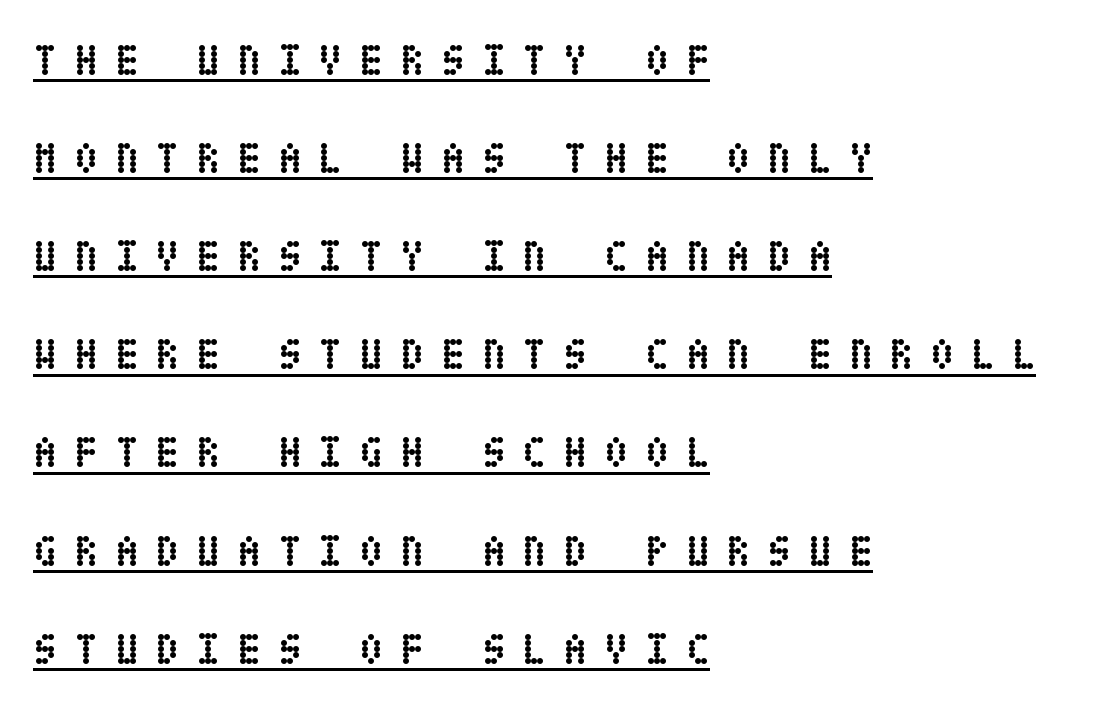
{"italic": "no", "bold": "yes", "weight": "semibold", "width": "condensed", "stroke_contrast": "low", "x_height": "large", "underline": "yes", "align": "left", "line_spacing": "loose", "line_spacing_ratio": 2.23, "letter_spacing": "wide", "letter_spacing_em": 0.38, "glyph_px": 44}
